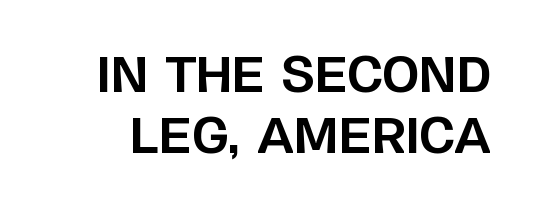
Is this a fixed-width face? No — the glyphs have proportional, varying widths. Descenders are the only things crossing below the line. A full-strength bold gives these letters their thick strokes. The type family on display is of the sans-serif kind.
